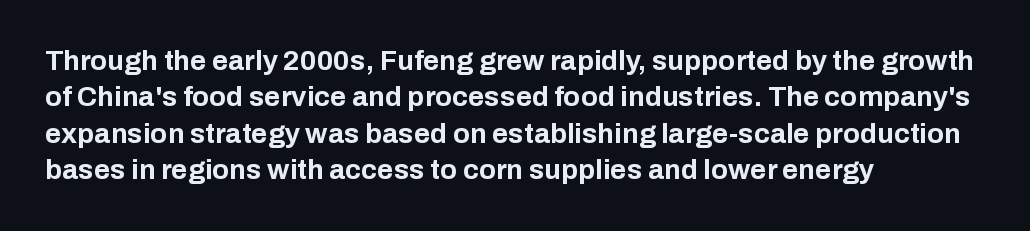
Q: Is the text bold? A: Yes.
Q: Is the text italic (slanted)? A: No, it is upright.
Q: Is the typeface a serif or a sans-serif typeface? A: Sans-serif.
Q: Is the text underlined? A: No.
Q: How is the paragraph aligned? A: Left-aligned.
Q: Is the spacing between letters normal or unusually wide? A: Normal.
Q: Is the spacing between lines tight, normal or loose? A: Normal.
Q: Width (condensed, normal, or wide)? A: Normal.
Q: Stroke contrast? A: Low.
Q: x-height? A: Medium.
Q: Monospaced? A: No.
